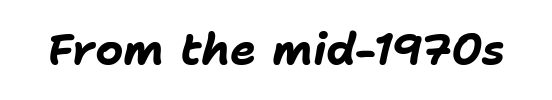
Any mark beneath the type? The region is blank. Designer's note — italics engaged. Characters follow at the spacing the type designer built in. The sample has been set heavy, in full bold.
